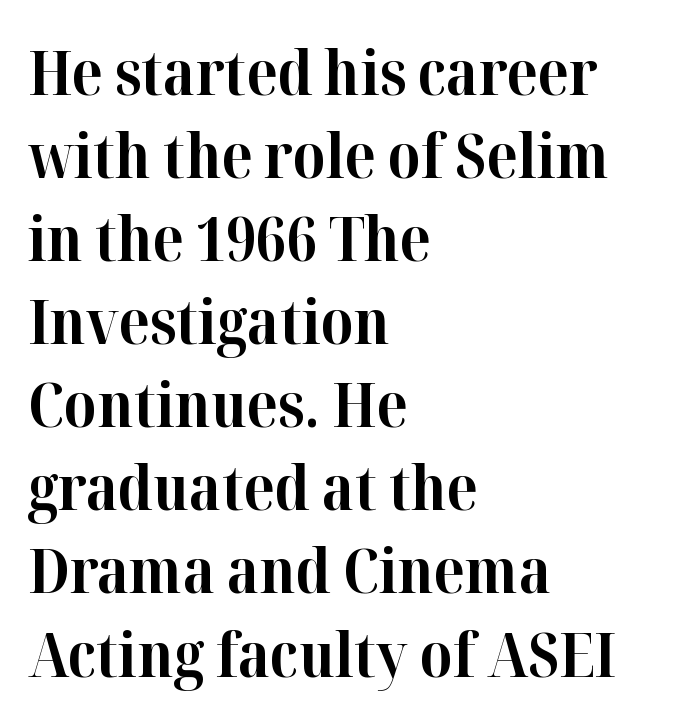
The image shows 62 px bold serif type, upright; set left-aligned, normal line spacing (1.34x), normal letter spacing, not underlined; high stroke contrast and a medium x-height.
